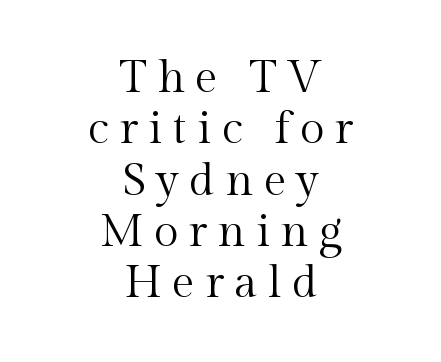
{"serif": "yes", "italic": "no", "bold": "no", "weight": "regular", "width": "normal", "x_height": "medium", "monospaced": "no", "underline": "no", "align": "center", "line_spacing": "tight", "line_spacing_ratio": 1.14, "letter_spacing": "wide", "letter_spacing_em": 0.23, "glyph_px": 45}
